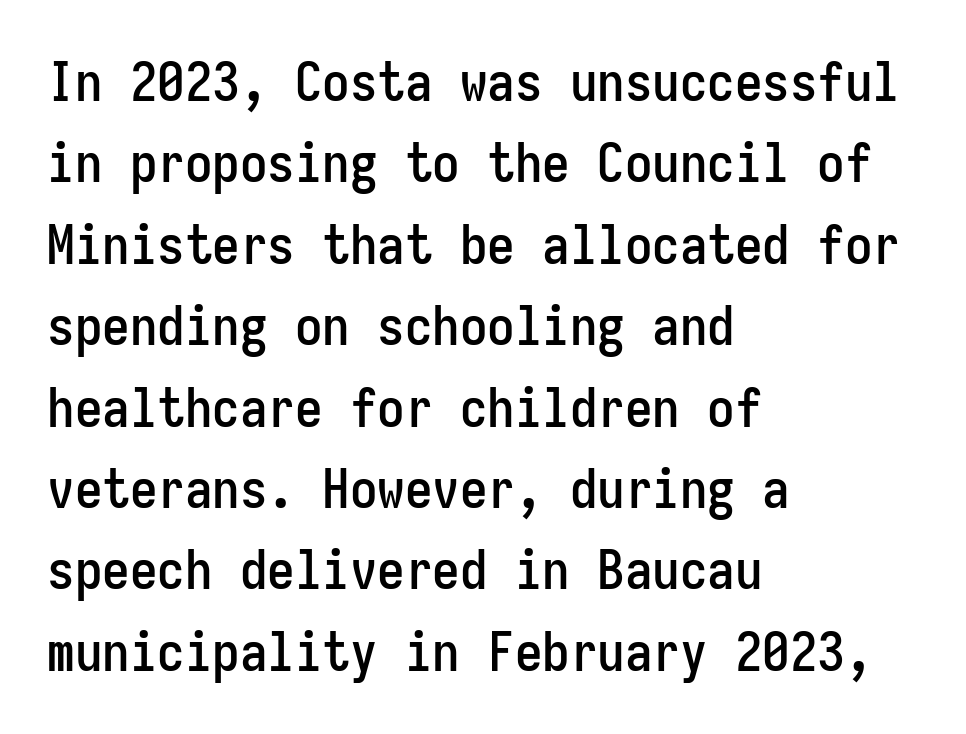
{"serif": "no", "italic": "no", "width": "condensed", "stroke_contrast": "low", "x_height": "medium", "monospaced": "yes", "underline": "no", "align": "left", "line_spacing": "normal", "line_spacing_ratio": 1.48, "letter_spacing": "normal", "letter_spacing_em": 0.0, "glyph_px": 55}
